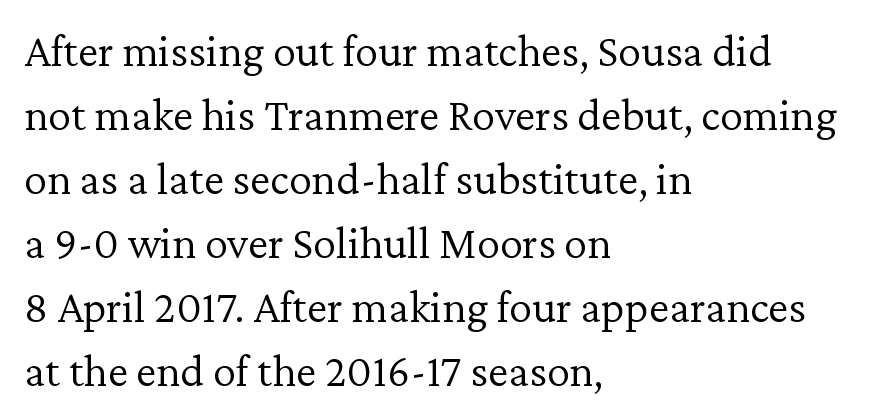
{"serif": "yes", "italic": "no", "bold": "no", "weight": "light", "width": "normal", "stroke_contrast": "low", "x_height": "medium", "monospaced": "no", "underline": "no", "align": "left", "line_spacing": "normal", "line_spacing_ratio": 1.39, "letter_spacing": "normal", "letter_spacing_em": 0.0, "glyph_px": 46}
